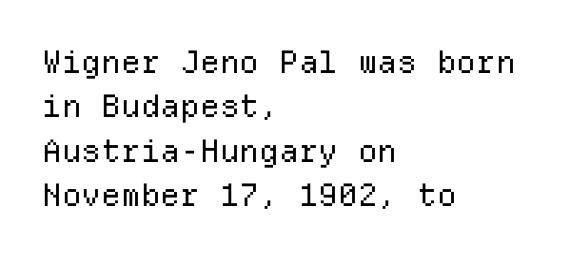
Q: Is the text bold? A: No.
Q: Is the text italic (slanted)? A: No, it is upright.
Q: Is the typeface a serif or a sans-serif typeface? A: Sans-serif.
Q: Is the text underlined? A: No.
Q: How is the paragraph aligned? A: Left-aligned.
Q: Is the spacing between letters normal or unusually wide? A: Normal.
Q: Is the spacing between lines tight, normal or loose? A: Normal.
Q: Width (condensed, normal, or wide)? A: Normal.
Q: Stroke contrast? A: Low.
Q: x-height? A: Medium.
Q: Monospaced? A: Yes.
